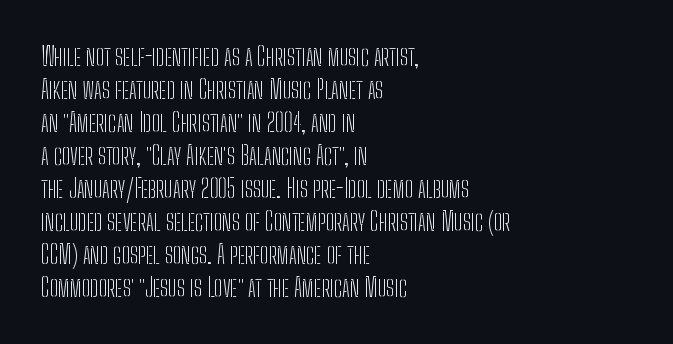
The setting favours the left margin, as ordinary paragraphs usually do. The letters stand upright; this is a roman face. Does the leading feel generous? No, just average. The passage shown has conventional tracking throughout. Each stroke keeps to a modest, everyday thickness or less.
